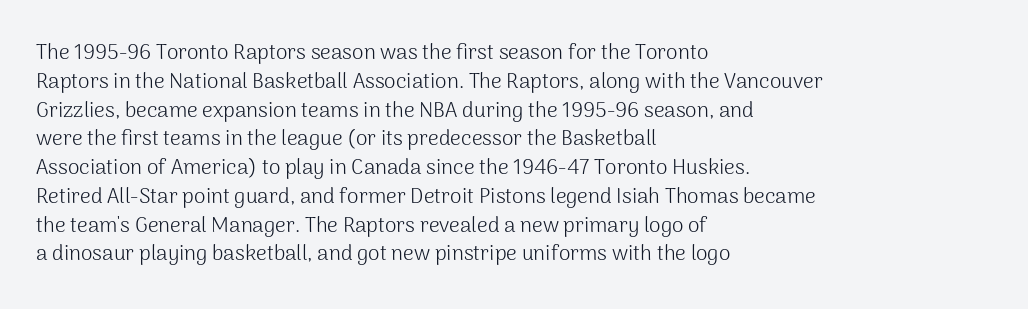
Each new line begins a customary step beneath the previous one. Stems here are at most as thick as an everyday book face. Words appear dense and cohesive because spacing is normal. Descenders hang freely into open space. The axis of the letterforms is exactly vertical.
